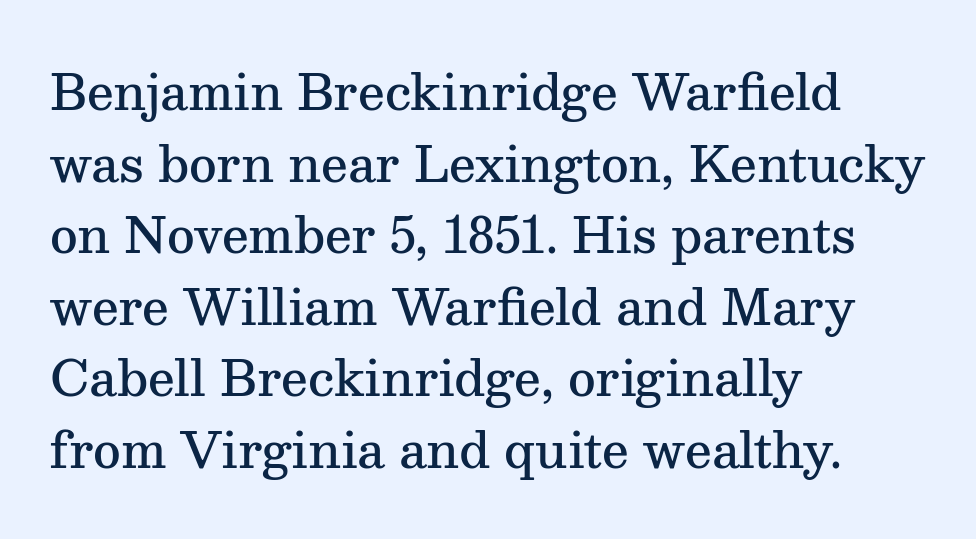
{"serif": "yes", "italic": "no", "bold": "semi", "weight": "semibold", "width": "normal", "stroke_contrast": "medium", "x_height": "medium", "monospaced": "no", "underline": "no", "align": "left", "line_spacing": "normal", "line_spacing_ratio": 1.49, "letter_spacing": "normal", "letter_spacing_em": 0.0, "glyph_px": 48}
